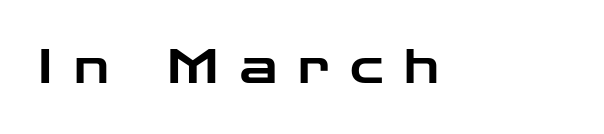
Q: Is the text italic (slanted)? A: No, it is upright.
Q: Is the typeface a serif or a sans-serif typeface? A: Sans-serif.
Q: Is the text underlined? A: No.
Q: Is the spacing between letters normal or unusually wide? A: Unusually wide.
Q: Width (condensed, normal, or wide)? A: Wide.
Q: Stroke contrast? A: Low.
Q: x-height? A: Medium.
Q: Monospaced? A: No.
